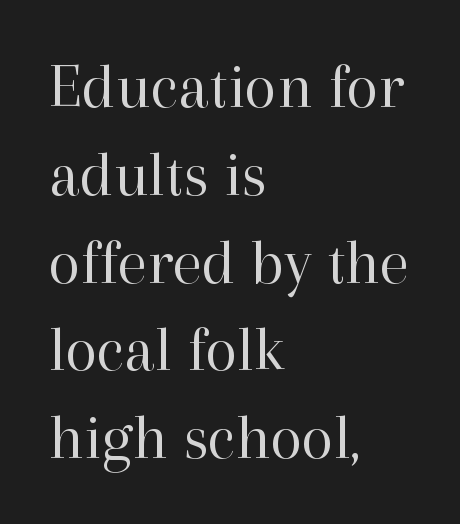
Q: Is the text bold? A: No.
Q: Is the text italic (slanted)? A: No, it is upright.
Q: Is the typeface a serif or a sans-serif typeface? A: Serif.
Q: Is the text underlined? A: No.
Q: How is the paragraph aligned? A: Left-aligned.
Q: Is the spacing between letters normal or unusually wide? A: Normal.
Q: Is the spacing between lines tight, normal or loose? A: Normal.
Q: Width (condensed, normal, or wide)? A: Normal.
Q: Stroke contrast? A: High.
Q: x-height? A: Medium.
Q: Monospaced? A: No.
